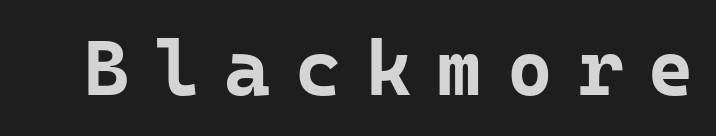
The words here are not underlined. Rendered with straight, roman letterforms. There is plenty of visible air inserted between adjacent glyphs. Observe the absence of serifs on each vertical stroke in this sample.
